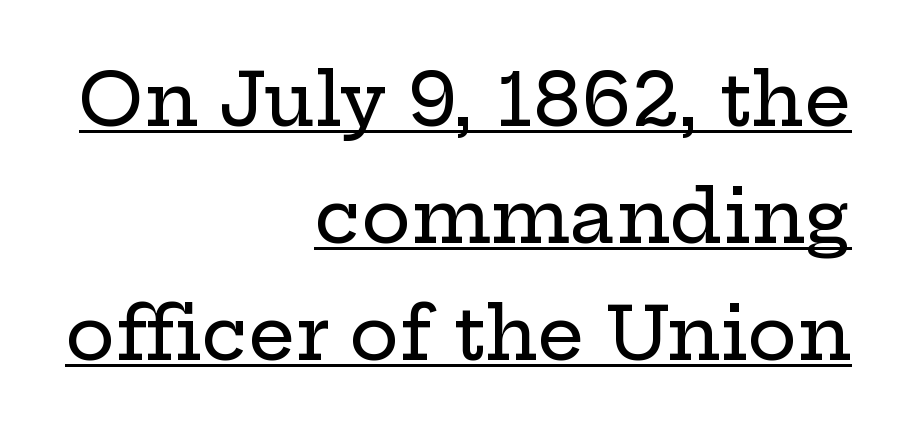
Character widths vary here, with narrow letters taking less room than wide ones. Vertically, the passage feels balanced, rows spaced as you'd expect. This is roman type, the default non-slanted kind. Does extra space separate the letters? No, they use regular spacing. Serif or sans? Serif — the stroke terminals have little feet.
